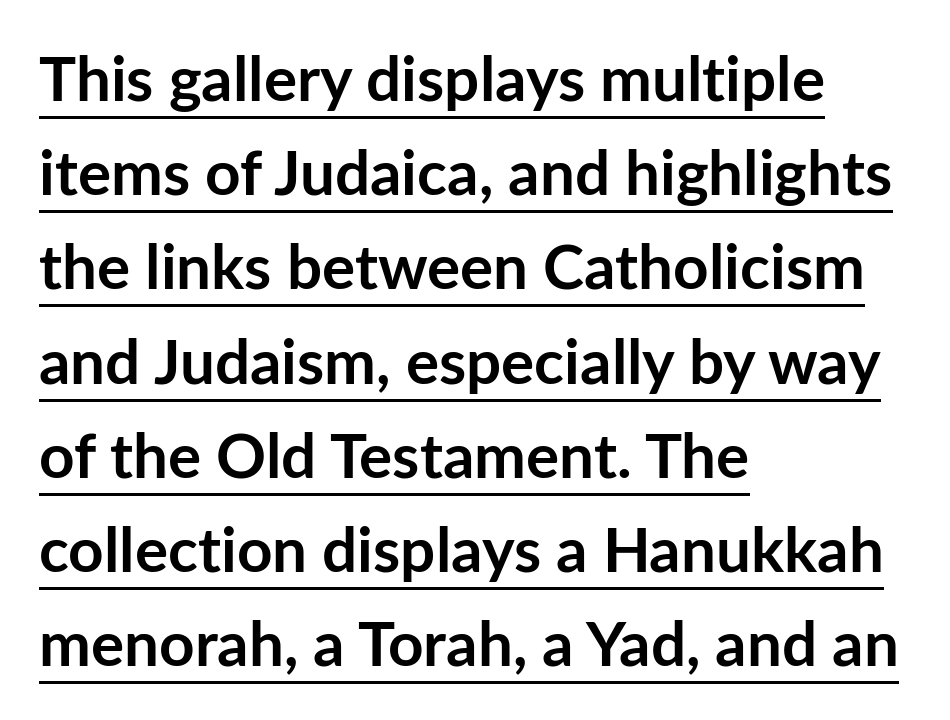
Q: Is the text bold? A: Yes.
Q: Is the text italic (slanted)? A: No, it is upright.
Q: Is the typeface a serif or a sans-serif typeface? A: Sans-serif.
Q: Is the text underlined? A: Yes.
Q: How is the paragraph aligned? A: Left-aligned.
Q: Is the spacing between letters normal or unusually wide? A: Normal.
Q: Is the spacing between lines tight, normal or loose? A: Normal.
Q: Width (condensed, normal, or wide)? A: Normal.
Q: Stroke contrast? A: Low.
Q: x-height? A: Medium.
Q: Monospaced? A: No.
